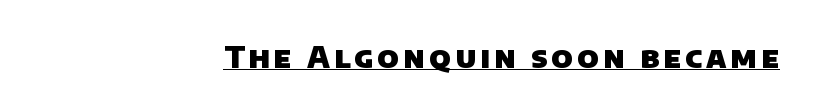
{"serif": "no", "bold": "yes", "weight": "heavy", "width": "normal", "stroke_contrast": "low", "x_height": "large", "monospaced": "no", "underline": "yes", "align": "right", "glyph_px": 30}
